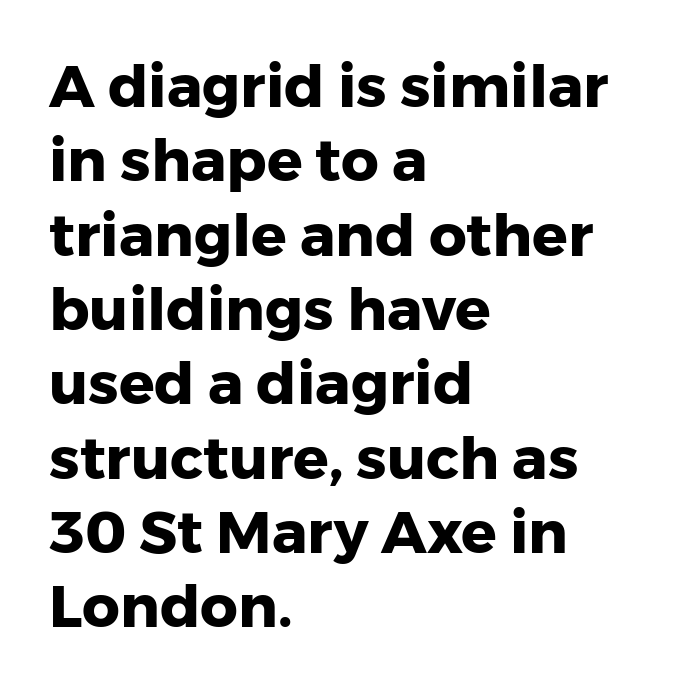
Q: Is the text bold? A: Yes.
Q: Is the text italic (slanted)? A: No, it is upright.
Q: Is the typeface a serif or a sans-serif typeface? A: Sans-serif.
Q: Is the text underlined? A: No.
Q: How is the paragraph aligned? A: Left-aligned.
Q: Is the spacing between letters normal or unusually wide? A: Normal.
Q: Is the spacing between lines tight, normal or loose? A: Normal.
Q: Width (condensed, normal, or wide)? A: Normal.
Q: Stroke contrast? A: Low.
Q: x-height? A: Medium.
Q: Monospaced? A: No.
